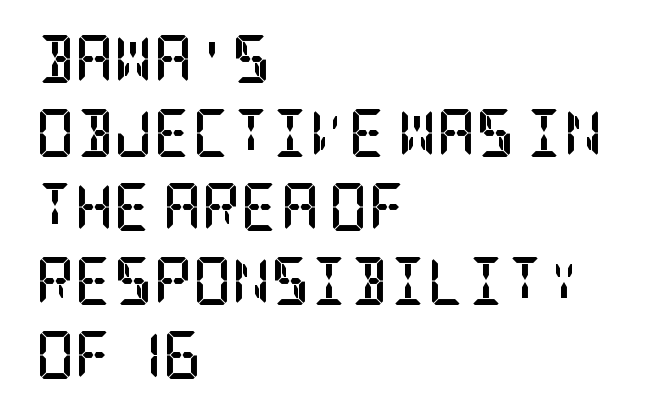
The image shows 48 px semibold, condensed serif type, upright; set left-aligned, normal line spacing (1.54x), normal letter spacing, not underlined; low stroke contrast and a large x-height.
